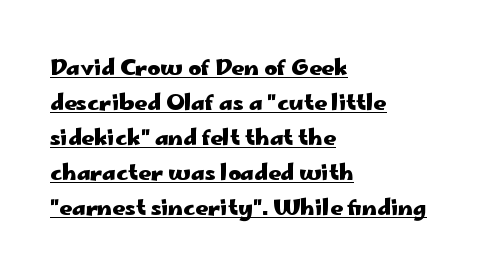
The space between consecutive lines is moderate. There is no visible air inserted between adjacent glyphs. A continuous stroke trails under the words, as in a hyperlink. In CSS terms this would be text-align: left.
